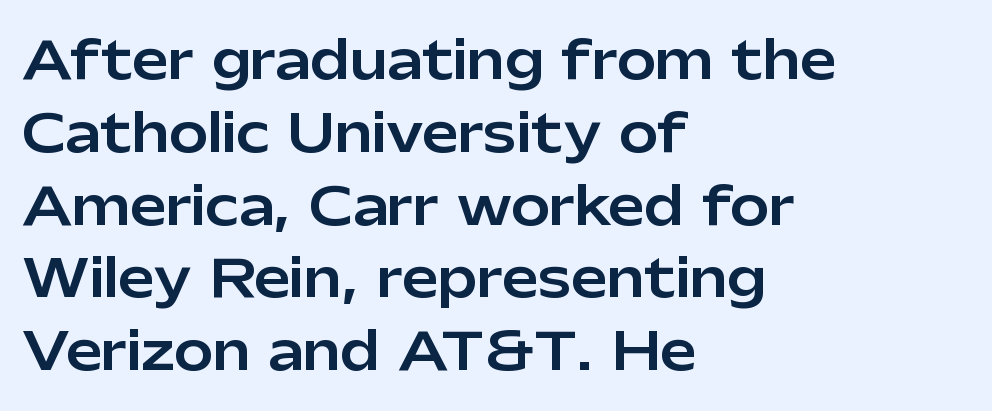
The designer left line spacing at the default. Stroke terminals: plain, sans-serif. This is roman type, the default non-slanted kind. The words here are not underlined. Line starts are locked; line ends wander. A typesetter would call this proportional, since set widths differ per character.
